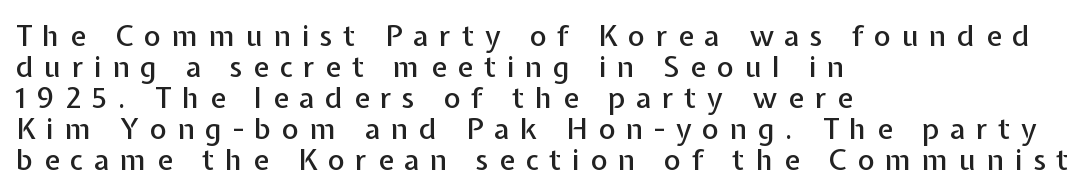
The image shows 29 px sans-serif type, upright; set left-aligned, tight line spacing (1.07x), unusually wide letter spacing (+0.37 em), not underlined; low stroke contrast and a medium x-height.
